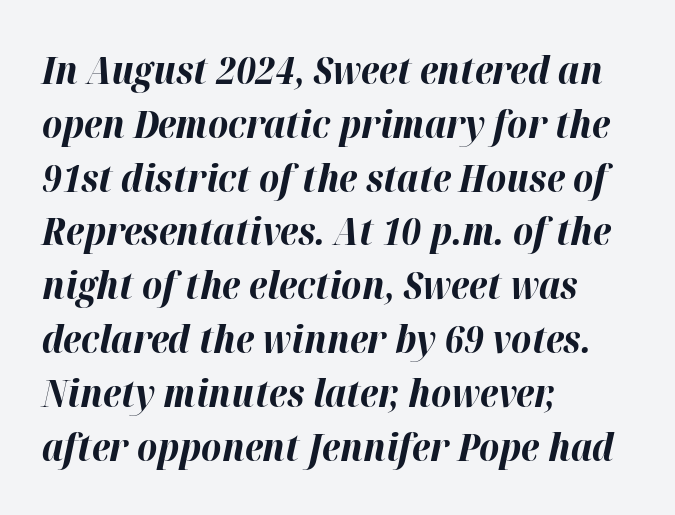
Q: Is the text bold? A: Yes.
Q: Is the text italic (slanted)? A: Yes, it leans right by about 12 degrees.
Q: Is the text underlined? A: No.
Q: How is the paragraph aligned? A: Left-aligned.
Q: Is the spacing between letters normal or unusually wide? A: Normal.
Q: Is the spacing between lines tight, normal or loose? A: Normal.
Q: Width (condensed, normal, or wide)? A: Normal.
Q: Stroke contrast? A: High.
Q: x-height? A: Medium.
Q: Monospaced? A: No.
